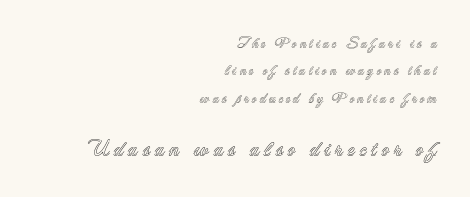
The image shows 22 px text type; set right-aligned, loose line spacing (1.95x), unusually wide letter spacing (+0.2 em), not underlined; the second (bottom) block is 1.57x larger.
